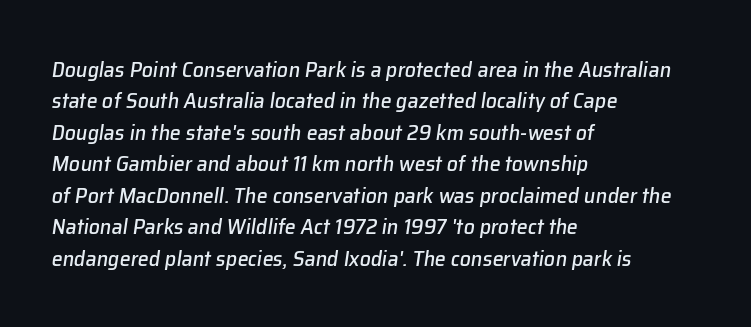
Q: Is the text italic (slanted)? A: Yes, it leans right by about 8 degrees.
Q: Is the text underlined? A: No.
Q: How is the paragraph aligned? A: Left-aligned.
Q: Is the spacing between letters normal or unusually wide? A: Normal.
Q: Is the spacing between lines tight, normal or loose? A: Normal.
